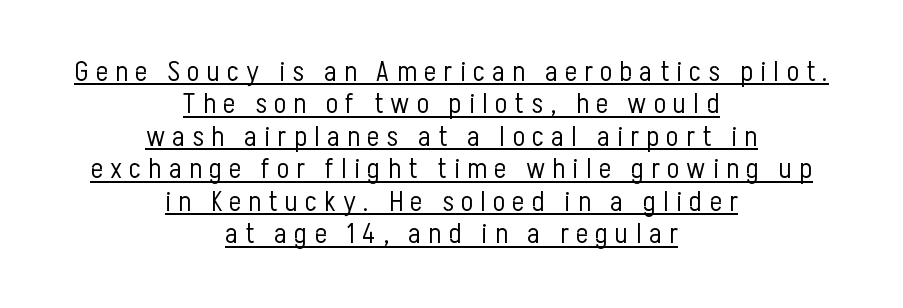
{"serif": "no", "italic": "no", "bold": "no", "weight": "light", "width": "condensed", "stroke_contrast": "low", "x_height": "medium", "monospaced": "no", "underline": "yes", "align": "center", "line_spacing": "tight", "line_spacing_ratio": 1.12, "letter_spacing": "wide", "letter_spacing_em": 0.25, "glyph_px": 29}
